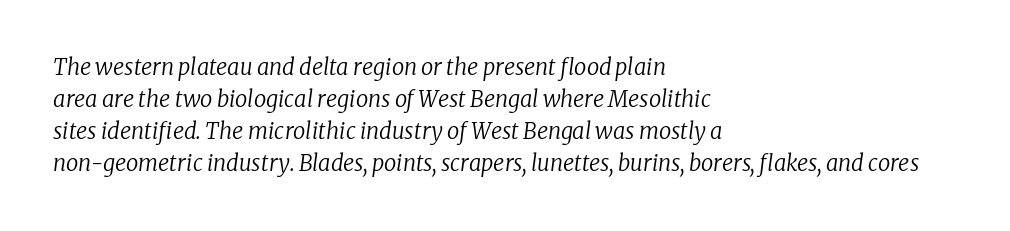
Q: Is the text bold? A: No.
Q: Is the text italic (slanted)? A: Yes, it leans right by about 8 degrees.
Q: Is the text underlined? A: No.
Q: How is the paragraph aligned? A: Left-aligned.
Q: Is the spacing between letters normal or unusually wide? A: Normal.
Q: Is the spacing between lines tight, normal or loose? A: Normal.
